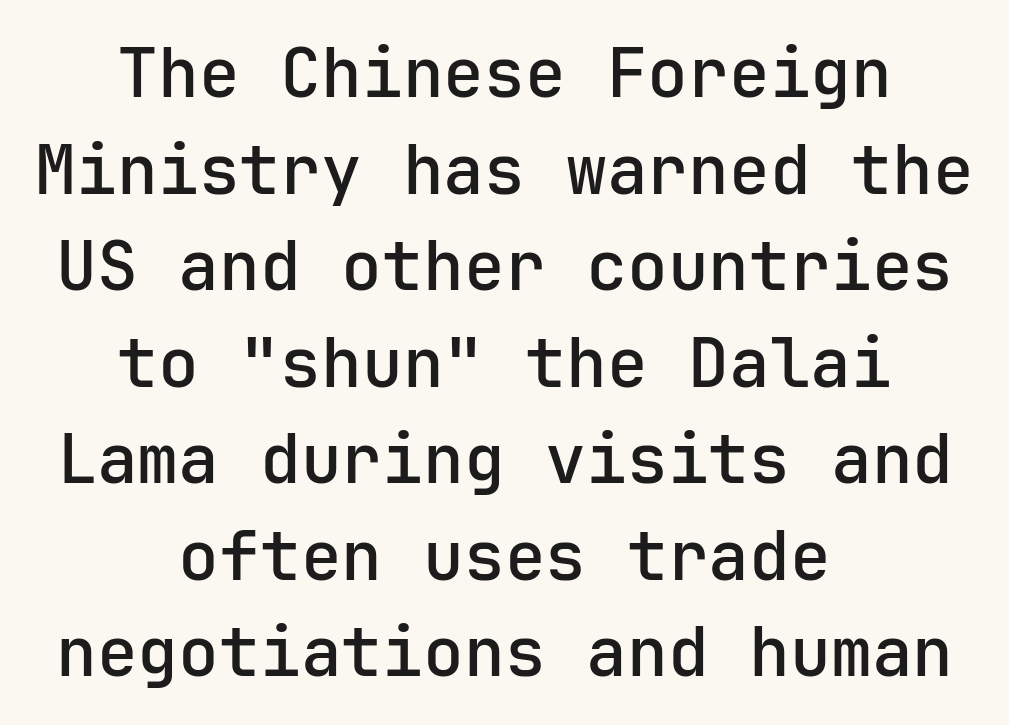
The image shows 68 px semibold sans-serif type, upright; set centered, normal line spacing (1.42x), normal letter spacing, not underlined; low stroke contrast and a medium x-height.
